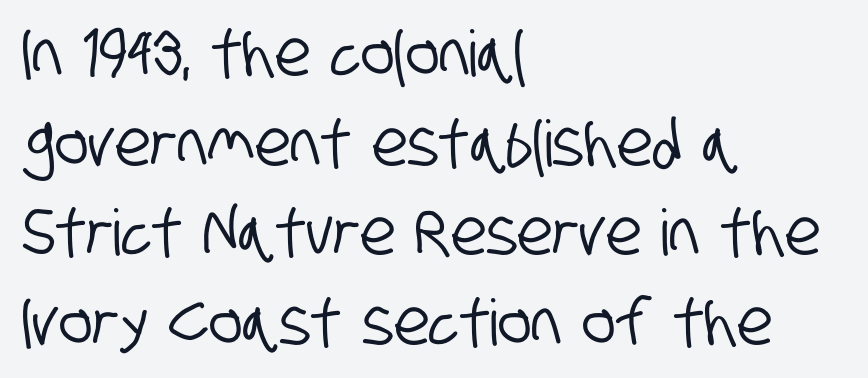
{"serif": "no", "width": "condensed", "stroke_contrast": "low", "x_height": "large", "monospaced": "no", "underline": "no", "align": "left", "line_spacing": "normal", "line_spacing_ratio": 1.4, "letter_spacing": "normal", "letter_spacing_em": 0.0, "glyph_px": 64}
